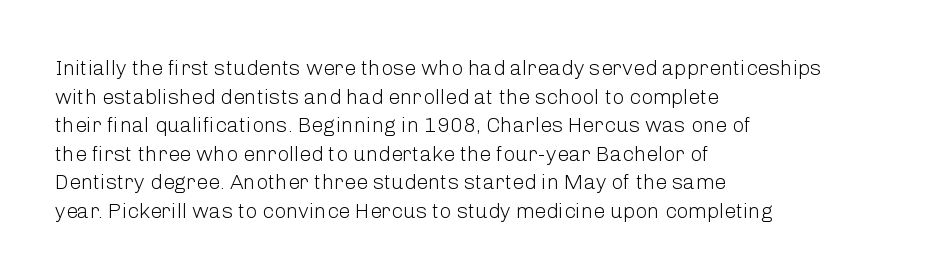
{"italic": "no", "bold": "no", "underline": "no", "align": "left", "line_spacing": "normal", "line_spacing_ratio": 1.36, "letter_spacing": "normal", "letter_spacing_em": 0.0, "glyph_px": 21}
